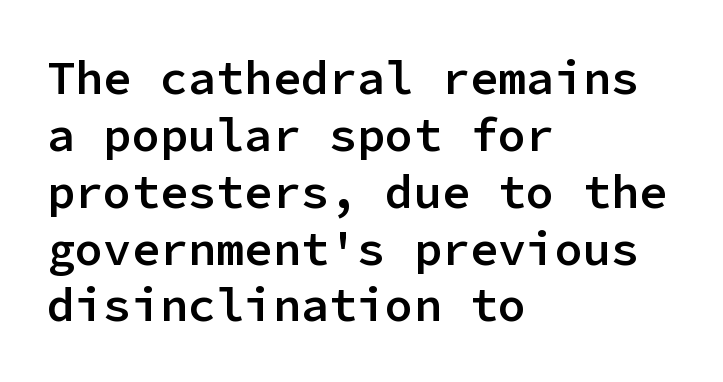
Q: Is the text bold? A: Semi-bold.
Q: Is the text italic (slanted)? A: No, it is upright.
Q: Is the typeface a serif or a sans-serif typeface? A: Sans-serif.
Q: Is the text underlined? A: No.
Q: How is the paragraph aligned? A: Left-aligned.
Q: Is the spacing between letters normal or unusually wide? A: Normal.
Q: Width (condensed, normal, or wide)? A: Normal.
Q: Stroke contrast? A: Low.
Q: x-height? A: Medium.
Q: Monospaced? A: Yes.
